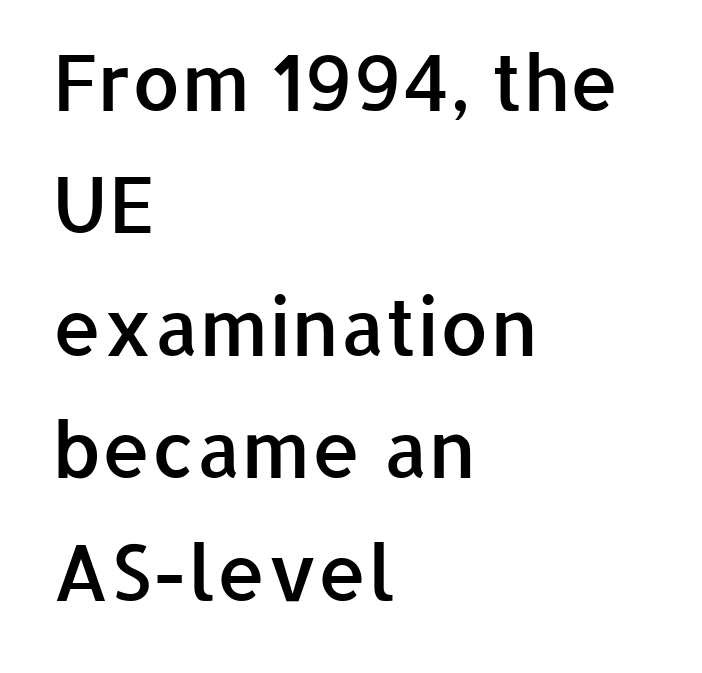
The image shows 78 px semibold sans-serif type, upright; set left-aligned, normal line spacing (1.57x), normal letter spacing, not underlined; low stroke contrast and a medium x-height.
